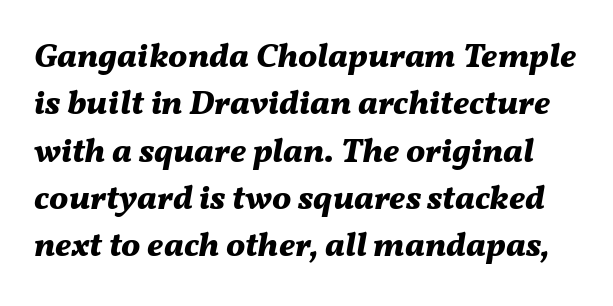
The axis of the letterforms is tilted away from vertical. Underlining? Definitely not there. The letters advance in unequal steps, a hallmark of proportional type. The rendering keeps characters at their native spacing. Baseline-to-baseline distance is the conventional proportion of letter height. The characters look thick and weighty, a clear bold.
